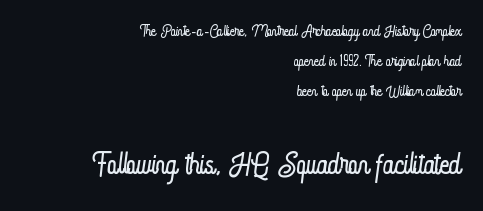
Beneath every word, the page is bare. Honestly, the row spacing looks completely unremarkable. Weight: in the light-to-regular range.
